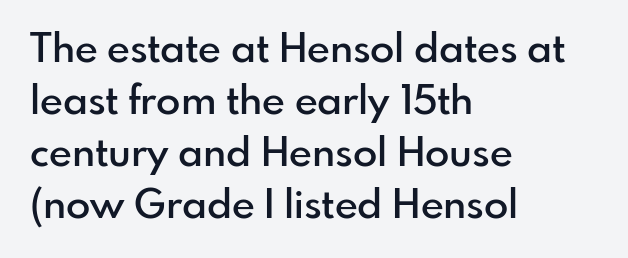
Q: Is the text bold? A: Semi-bold.
Q: Is the text italic (slanted)? A: No, it is upright.
Q: Is the typeface a serif or a sans-serif typeface? A: Sans-serif.
Q: Is the text underlined? A: No.
Q: How is the paragraph aligned? A: Left-aligned.
Q: Is the spacing between letters normal or unusually wide? A: Normal.
Q: Is the spacing between lines tight, normal or loose? A: Normal.
Q: Width (condensed, normal, or wide)? A: Normal.
Q: Stroke contrast? A: Low.
Q: x-height? A: Small.
Q: Monospaced? A: No.
